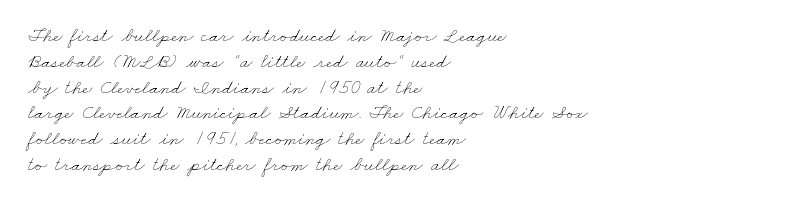
Plain, unruled lines of type. The rendering uses a moderate line-height, typical for paragraphs. Notice how the passage keeps a crisp vertical edge on the left only. No chunkiness to these letters — they're not bold. Letter spacing: default.
